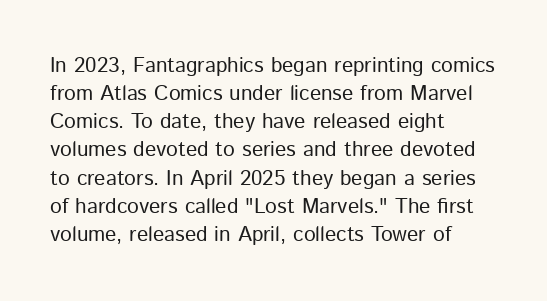
Visually the block forms a straight wall on the left and a jagged coastline on the right. Style check: upright. Bold? No — there's no thickening of the strokes. Notice how descenders clear the ascenders below comfortably — that's standard leading. Each word holds together tightly as a unit, with standard inter-letter gaps.
